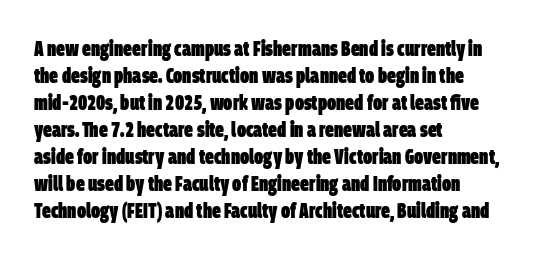
Q: Is the text bold? A: Yes.
Q: Is the text underlined? A: No.
Q: How is the paragraph aligned? A: Left-aligned.
Q: Is the spacing between letters normal or unusually wide? A: Normal.
